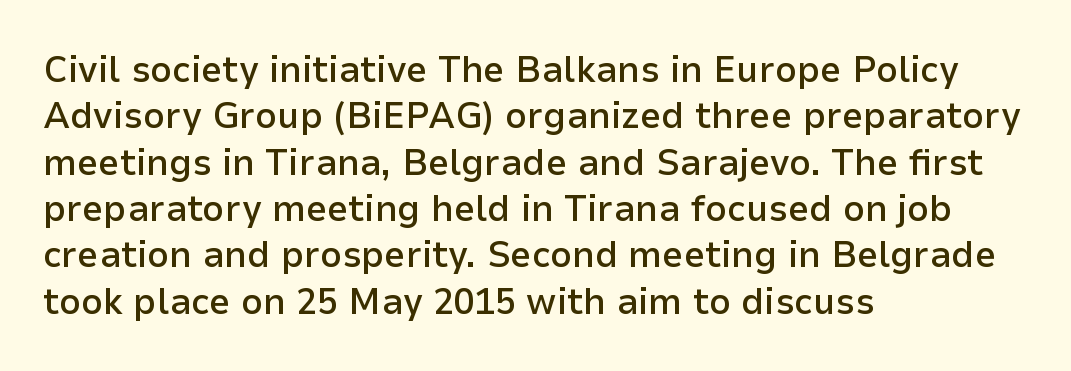
The type sits square on the baseline with zero lean. Font category for this specimen: sans-serif. Default kerning and tracking; the words read as compact shapes. Looks like regular typesetting: each glyph gets only the width it needs.
